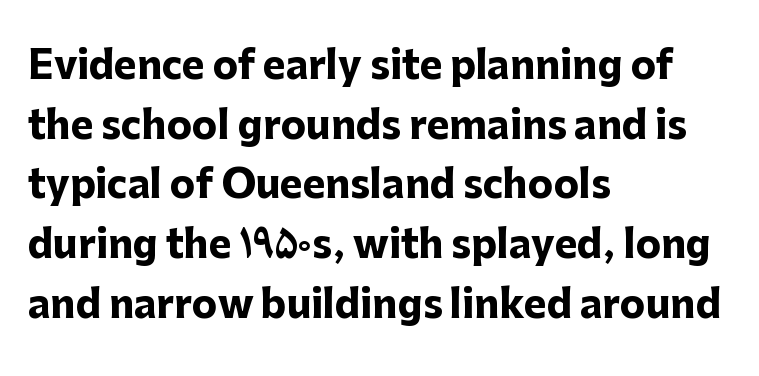
{"serif": "no", "italic": "no", "bold": "yes", "weight": "heavy", "width": "normal", "stroke_contrast": "low", "x_height": "medium", "monospaced": "no", "underline": "no", "align": "left", "line_spacing": "normal", "line_spacing_ratio": 1.57, "letter_spacing": "normal", "letter_spacing_em": 0.0, "glyph_px": 38}
